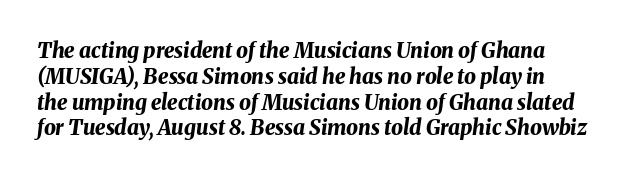
Q: Is the text bold? A: Yes.
Q: Is the text italic (slanted)? A: Yes, it leans right by about 8 degrees.
Q: Is the text underlined? A: No.
Q: Is the spacing between letters normal or unusually wide? A: Normal.
